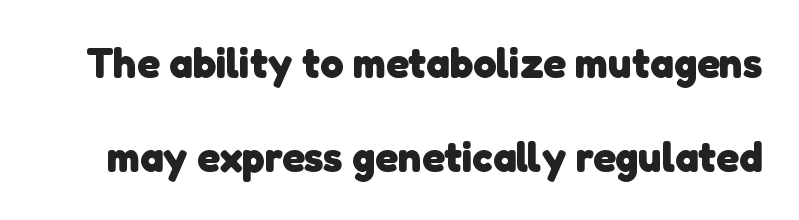
{"serif": "no", "bold": "yes", "weight": "heavy", "width": "normal", "stroke_contrast": "low", "x_height": "medium", "monospaced": "no", "underline": "no", "line_spacing": "loose", "line_spacing_ratio": 2.24, "letter_spacing": "normal", "letter_spacing_em": 0.0, "glyph_px": 42}
